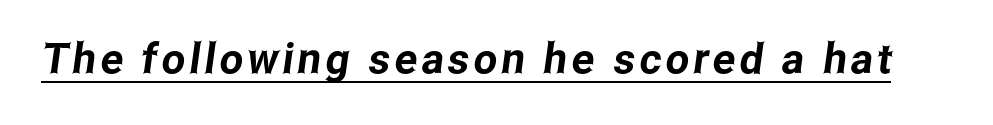
{"serif": "no", "width": "condensed", "stroke_contrast": "low", "x_height": "medium", "monospaced": "no", "underline": "yes", "glyph_px": 42}
